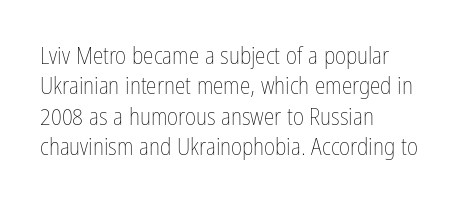
The image shows 24 px text type, upright; set left-aligned, normal line spacing (1.27x), normal letter spacing, not underlined.
